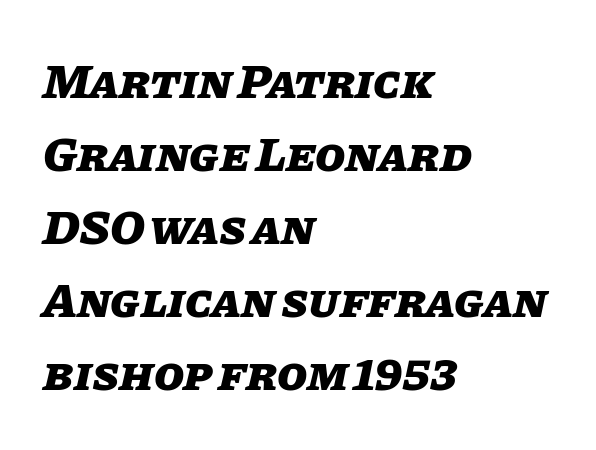
Q: Is the text bold? A: Yes.
Q: Is the text italic (slanted)? A: Yes, it leans right by about 11 degrees.
Q: Is the text underlined? A: No.
Q: How is the paragraph aligned? A: Left-aligned.
Q: Is the spacing between letters normal or unusually wide? A: Normal.
Q: Is the spacing between lines tight, normal or loose? A: Normal.
Q: Width (condensed, normal, or wide)? A: Normal.
Q: Stroke contrast? A: Low.
Q: x-height? A: Large.
Q: Monospaced? A: No.
